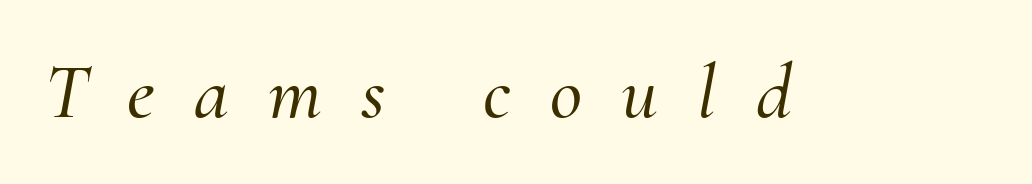
You could not count columns in this text — the font is proportionally spaced. Does the lettering tilt? It does — this is italic. A typesetter would call this heavily tracked-out type. Observe the serifs anchoring each vertical stroke in this sample.
